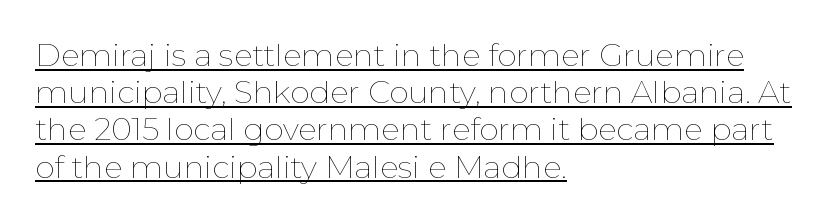
Q: Is the text bold? A: No.
Q: Is the text italic (slanted)? A: No, it is upright.
Q: Is the text underlined? A: Yes.
Q: How is the paragraph aligned? A: Left-aligned.
Q: Is the spacing between letters normal or unusually wide? A: Normal.
Q: Width (condensed, normal, or wide)? A: Normal.
Q: Stroke contrast? A: Low.
Q: x-height? A: Medium.
Q: Monospaced? A: No.
